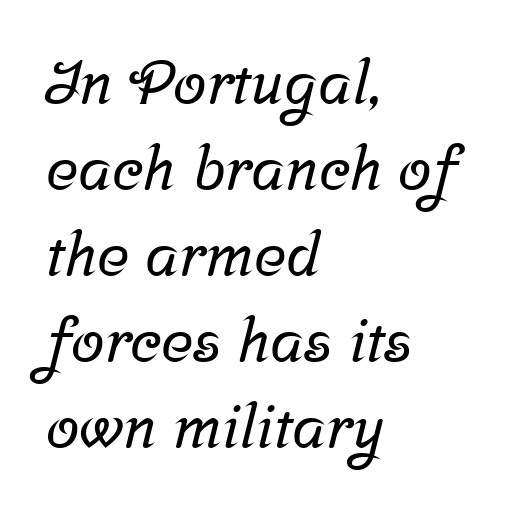
{"width": "normal", "stroke_contrast": "low", "x_height": "medium", "monospaced": "no", "underline": "no", "align": "left", "line_spacing": "normal", "line_spacing_ratio": 1.41, "letter_spacing": "normal", "letter_spacing_em": 0.0, "glyph_px": 61}
